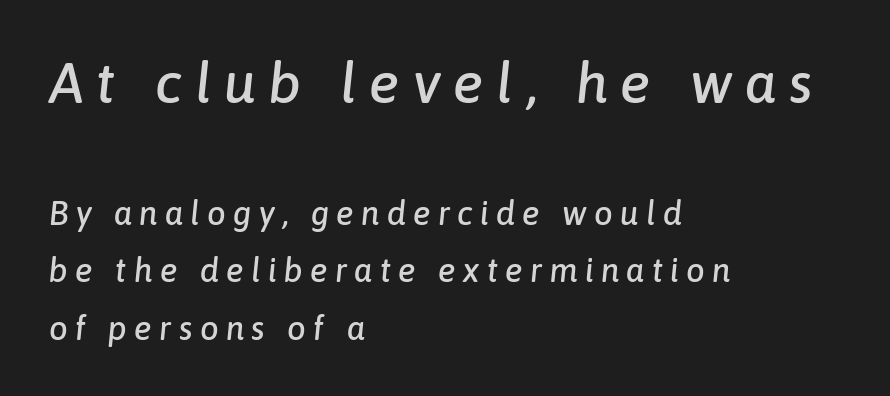
{"italic": "yes", "lean": "right", "slant_degrees": 6, "width": "normal", "stroke_contrast": "low", "x_height": "medium", "monospaced": "no", "underline": "no", "align": "left", "line_spacing_ratio": 1.74, "letter_spacing": "wide", "letter_spacing_em": 0.22, "larger_block": "first", "size_ratio": 1.73, "glyph_px": 57}
